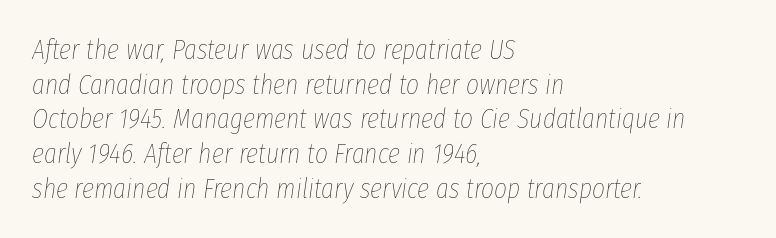
Q: Is the text bold? A: No.
Q: Is the text italic (slanted)? A: Yes, it leans right by about 8 degrees.
Q: Is the text underlined? A: No.
Q: How is the paragraph aligned? A: Left-aligned.
Q: Is the spacing between letters normal or unusually wide? A: Normal.
Q: Width (condensed, normal, or wide)? A: Condensed.
Q: Stroke contrast? A: Low.
Q: x-height? A: Medium.
Q: Monospaced? A: No.
